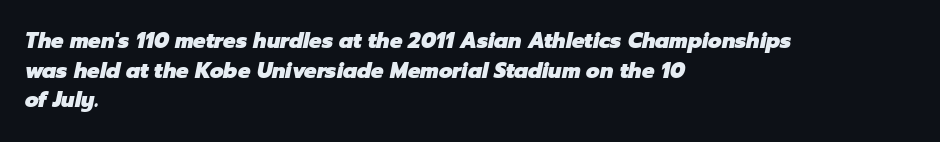
Q: Is the text bold? A: Yes.
Q: Is the text italic (slanted)? A: Yes, it leans right by about 12 degrees.
Q: Is the text underlined? A: No.
Q: How is the paragraph aligned? A: Left-aligned.
Q: Is the spacing between letters normal or unusually wide? A: Normal.
Q: Is the spacing between lines tight, normal or loose? A: Normal.
